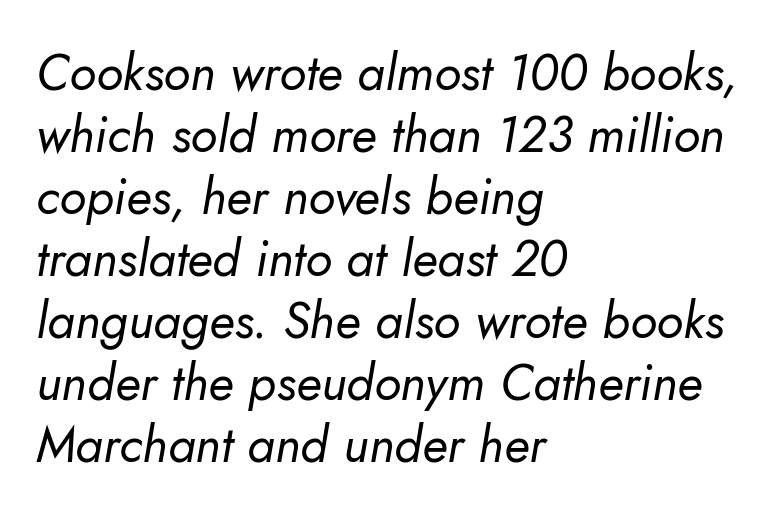
Q: Is the text bold? A: No.
Q: Is the text italic (slanted)? A: Yes, it leans right by about 10 degrees.
Q: Is the text underlined? A: No.
Q: How is the paragraph aligned? A: Left-aligned.
Q: Is the spacing between letters normal or unusually wide? A: Normal.
Q: Width (condensed, normal, or wide)? A: Normal.
Q: Stroke contrast? A: Low.
Q: x-height? A: Small.
Q: Monospaced? A: No.
